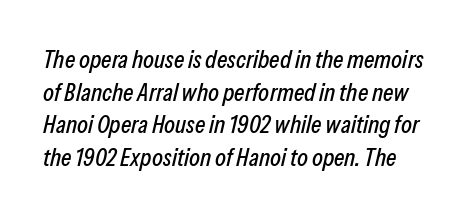
{"italic": "yes", "lean": "right", "slant_degrees": 13, "underline": "no", "line_spacing": "normal", "line_spacing_ratio": 1.31, "letter_spacing": "normal", "letter_spacing_em": 0.0, "glyph_px": 25}
